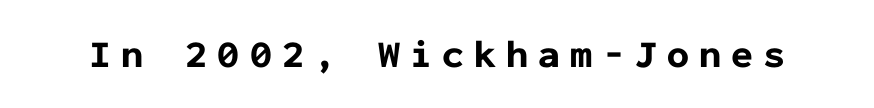
Q: Is the text bold? A: Yes.
Q: Is the text italic (slanted)? A: No, it is upright.
Q: Is the typeface a serif or a sans-serif typeface? A: Sans-serif.
Q: Is the text underlined? A: No.
Q: Is the spacing between letters normal or unusually wide? A: Unusually wide.
Q: Width (condensed, normal, or wide)? A: Normal.
Q: Stroke contrast? A: Low.
Q: x-height? A: Medium.
Q: Monospaced? A: Yes.
